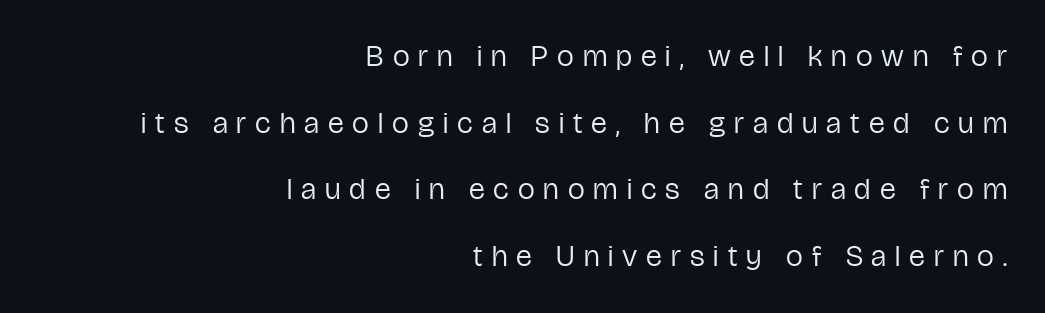
The image shows 30 px regular-weight, condensed sans-serif type, upright; set right-aligned, loose line spacing (2.22x), unusually wide letter spacing (+0.3 em), not underlined; low stroke contrast and a medium x-height.
